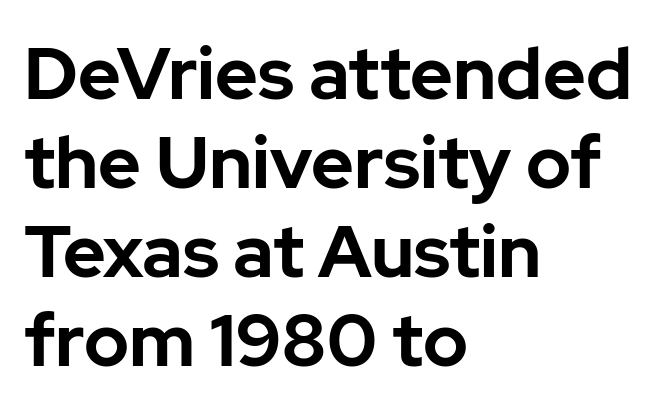
The image shows 73 px bold sans-serif type, upright; set left-aligned, line spacing 1.22x, normal letter spacing, not underlined; low stroke contrast and a medium x-height.
